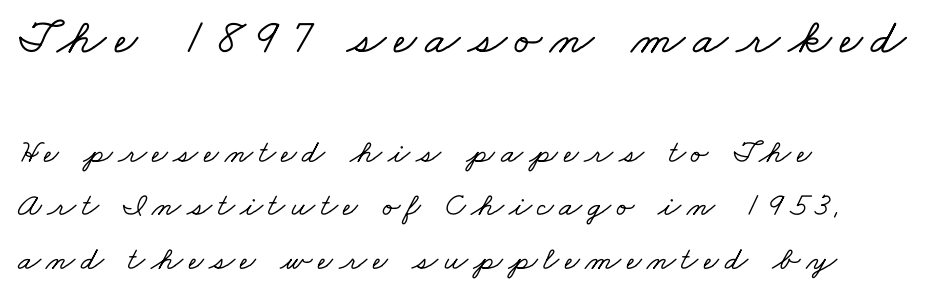
One glance says typical: line gaps are just what's usual. Spacing verdict: proportional, widths tailored to each character. Descender tails drop into unmarked territory. Typesetter's note — upper block bumped up in size, lower block left smaller. The passage is arranged the way most books set body copy — flush left.
